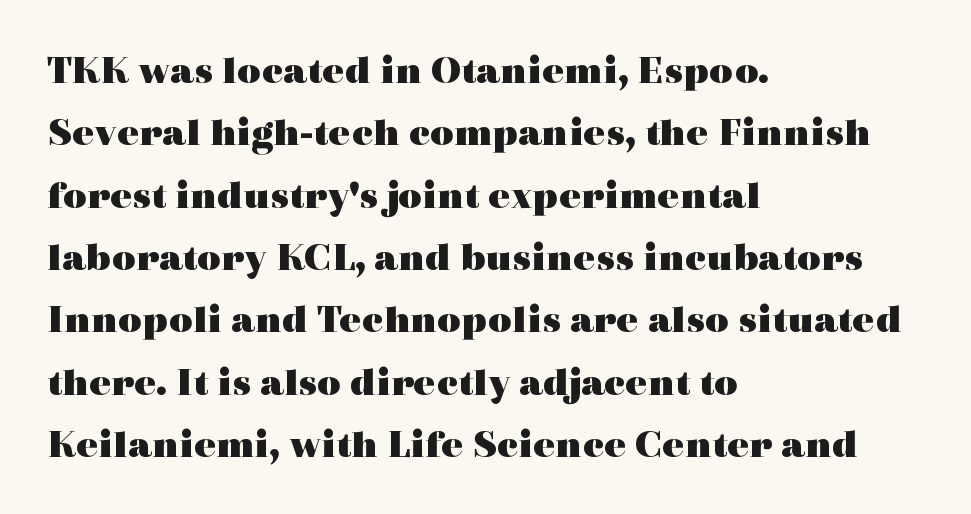
{"serif": "yes", "italic": "no", "bold": "yes", "weight": "heavy", "width": "wide", "x_height": "medium", "monospaced": "no", "underline": "no", "align": "left", "line_spacing": "normal", "line_spacing_ratio": 1.52, "letter_spacing": "normal", "letter_spacing_em": 0.0, "glyph_px": 41}
